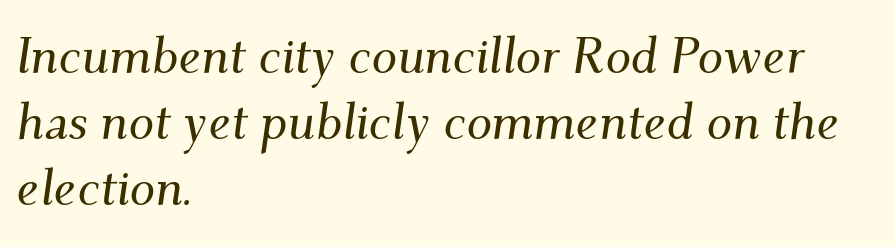
The image shows 51 px serif type, italic (leaning right); set left-aligned, normal line spacing (1.29x), normal letter spacing, not underlined; medium stroke contrast and a small x-height.
